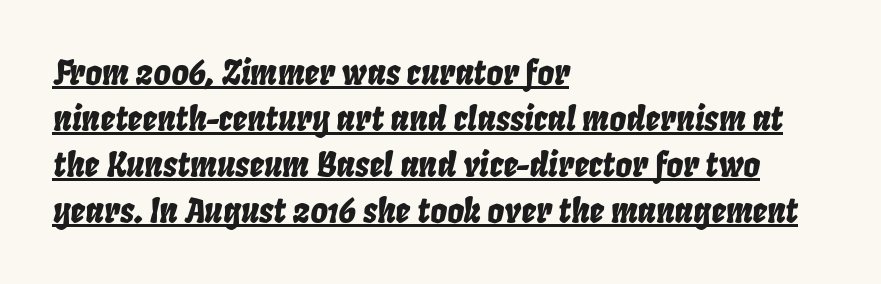
{"italic": "yes", "lean": "right", "slant_degrees": 8, "width": "condensed", "stroke_contrast": "low", "x_height": "large", "monospaced": "no", "underline": "yes", "align": "left", "line_spacing": "normal", "line_spacing_ratio": 1.39, "letter_spacing": "normal", "letter_spacing_em": 0.0, "glyph_px": 33}
